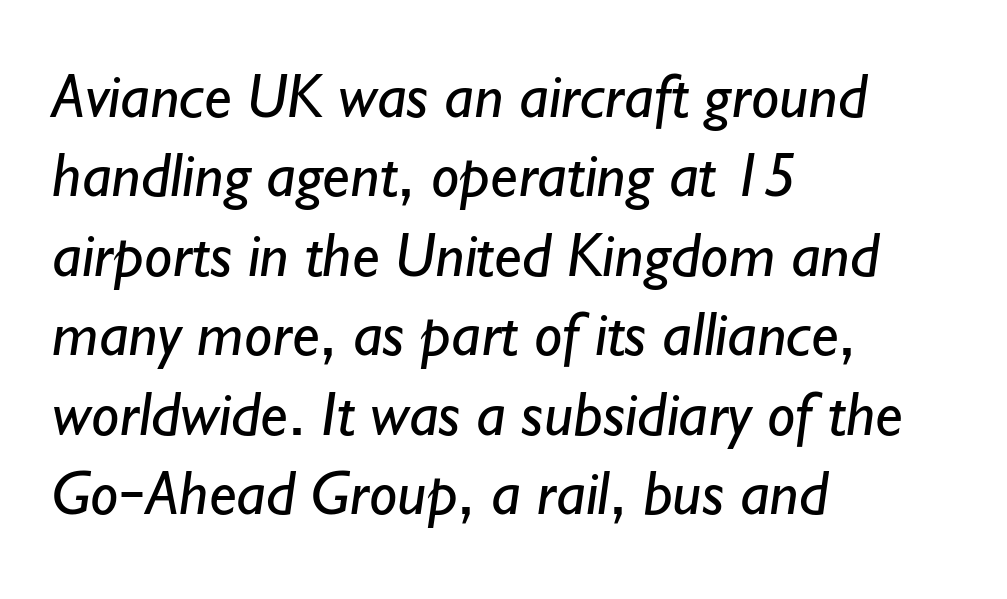
{"serif": "no", "bold": "no", "weight": "regular", "width": "normal", "stroke_contrast": "low", "x_height": "small", "monospaced": "no", "underline": "no", "align": "left", "line_spacing": "normal", "line_spacing_ratio": 1.26, "letter_spacing": "normal", "letter_spacing_em": 0.0, "glyph_px": 63}
